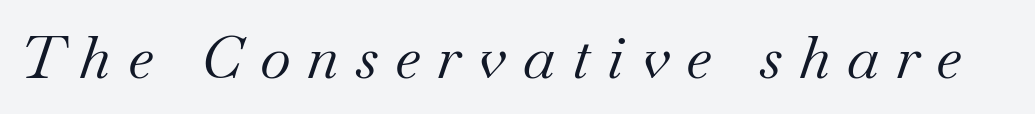
Q: Is the text bold? A: No.
Q: Is the text italic (slanted)? A: Yes, it leans right by about 18 degrees.
Q: Is the typeface a serif or a sans-serif typeface? A: Serif.
Q: Is the text underlined? A: No.
Q: Is the spacing between letters normal or unusually wide? A: Unusually wide.
Q: Width (condensed, normal, or wide)? A: Normal.
Q: Stroke contrast? A: Medium.
Q: x-height? A: Small.
Q: Monospaced? A: No.
